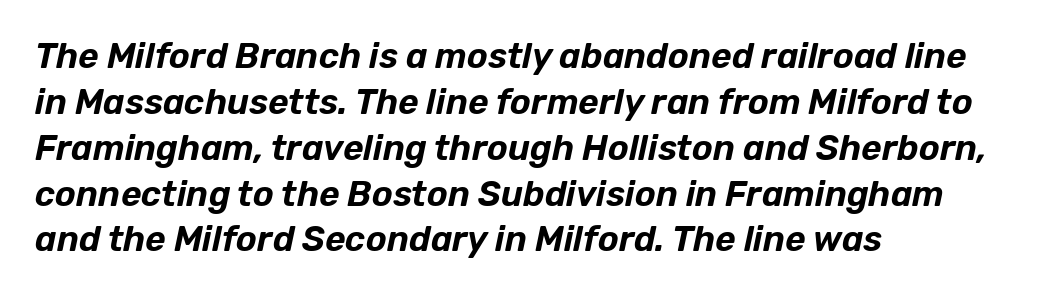
{"italic": "yes", "lean": "right", "slant_degrees": 12, "width": "normal", "stroke_contrast": "low", "x_height": "medium", "monospaced": "no", "underline": "no", "align": "left", "line_spacing": "normal", "line_spacing_ratio": 1.31, "letter_spacing": "normal", "letter_spacing_em": 0.0, "glyph_px": 35}
